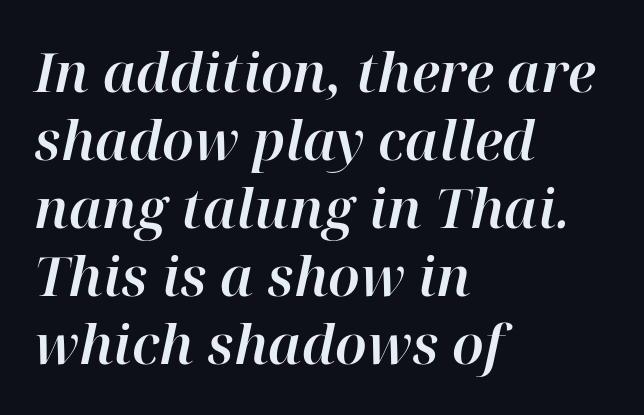
{"italic": "yes", "lean": "right", "slant_degrees": 12, "width": "normal", "stroke_contrast": "high", "x_height": "medium", "monospaced": "no", "underline": "no", "align": "left", "line_spacing": "normal", "line_spacing_ratio": 1.26, "letter_spacing": "normal", "letter_spacing_em": 0.0, "glyph_px": 54}
